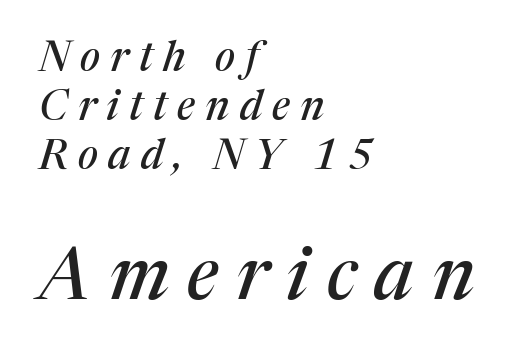
Q: Is the text italic (slanted)? A: Yes, it leans right by about 17 degrees.
Q: Is the typeface a serif or a sans-serif typeface? A: Serif.
Q: Is the text underlined? A: No.
Q: How is the paragraph aligned? A: Left-aligned.
Q: Is the spacing between letters normal or unusually wide? A: Unusually wide.
Q: Which block of text is set in a larger size, the first (top) or the second (bottom)? A: The second (bottom) one.
Q: Width (condensed, normal, or wide)? A: Normal.
Q: Stroke contrast? A: Medium.
Q: x-height? A: Medium.
Q: Monospaced? A: No.
